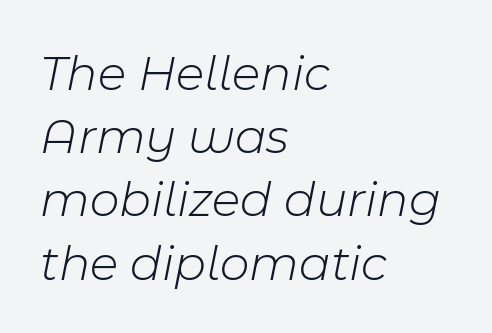
{"italic": "yes", "lean": "right", "slant_degrees": 11, "bold": "no", "weight": "light", "width": "normal", "stroke_contrast": "low", "x_height": "medium", "monospaced": "no", "underline": "no", "align": "left", "line_spacing_ratio": 1.24, "letter_spacing": "normal", "letter_spacing_em": 0.0, "glyph_px": 51}
